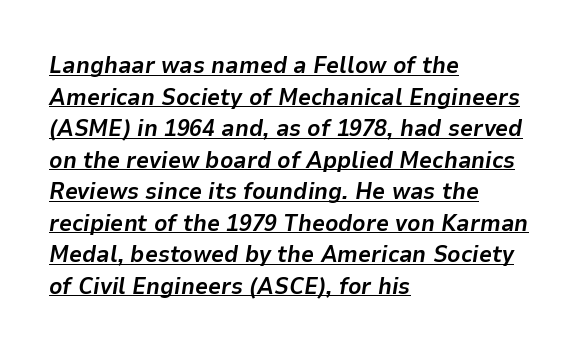
Q: Is the text bold? A: Yes.
Q: Is the text italic (slanted)? A: Yes, it leans right by about 9 degrees.
Q: Is the text underlined? A: Yes.
Q: How is the paragraph aligned? A: Left-aligned.
Q: Is the spacing between letters normal or unusually wide? A: Normal.
Q: Is the spacing between lines tight, normal or loose? A: Normal.
